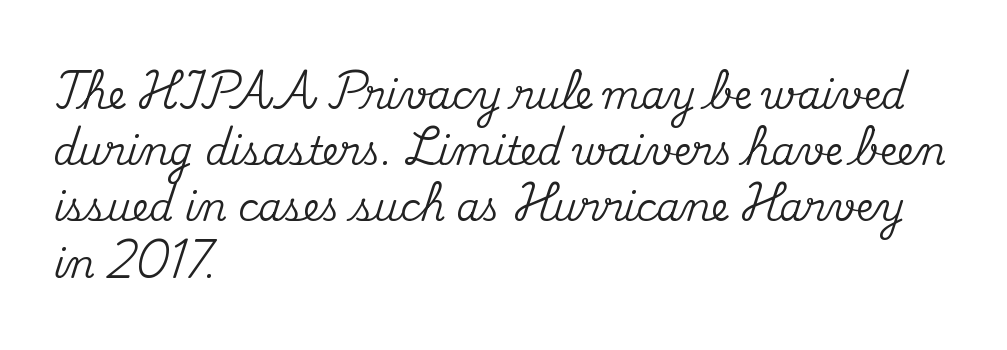
This rendering employs a face with finishing strokes, i.e., a serif. Do the characters align in a grid? No, the font is proportional. Any mark beneath the type? The region is blank. The leading is moderate, giving the passage an even texture.
